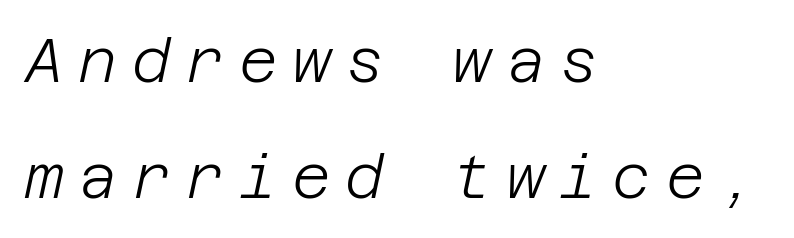
Rendered with sloped, italic letterforms. A quiet, ordinary-to-light weight characterises the typeface. The baseline area is clear. Alignment: flush left.
